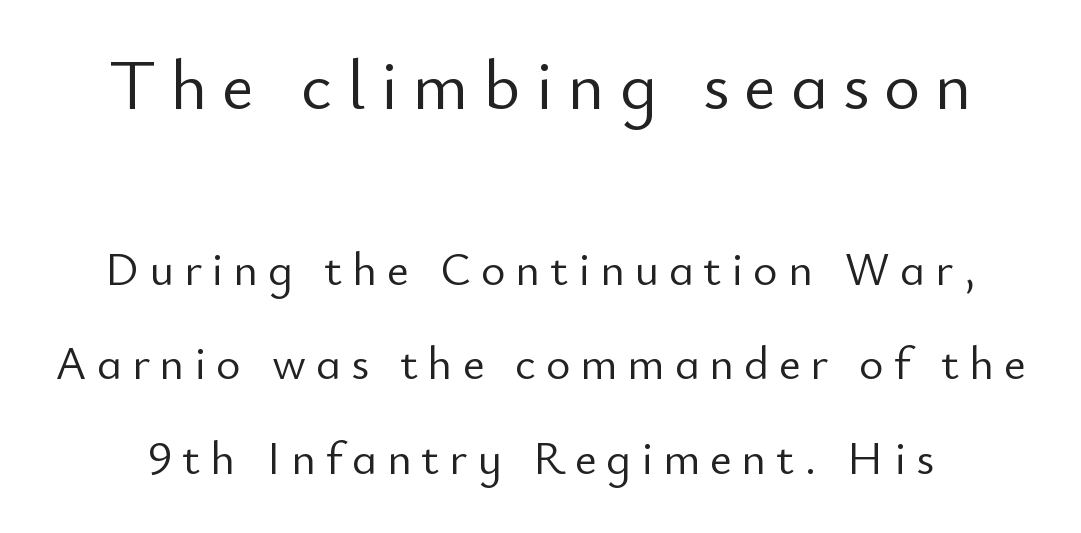
Q: Is the text bold? A: No.
Q: Is the text italic (slanted)? A: No, it is upright.
Q: Is the typeface a serif or a sans-serif typeface? A: Sans-serif.
Q: Is the text underlined? A: No.
Q: Is the spacing between letters normal or unusually wide? A: Unusually wide.
Q: Is the spacing between lines tight, normal or loose? A: Loose.
Q: Which block of text is set in a larger size, the first (top) or the second (bottom)? A: The first (top) one.
Q: Width (condensed, normal, or wide)? A: Normal.
Q: Stroke contrast? A: Low.
Q: x-height? A: Small.
Q: Monospaced? A: No.
